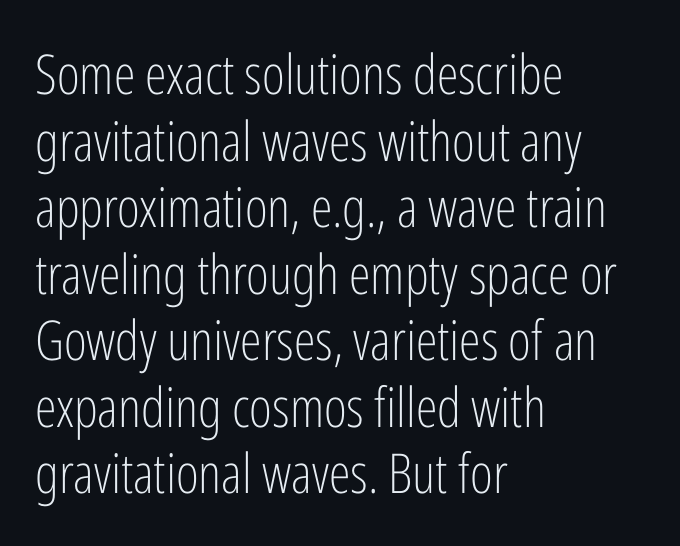
The rag falls on the right side of this text block. Spacing verdict: proportional, widths tailored to each character. Grotesque or geometric, the face here clearly has no serifs. Inter-character spacing is left at the font's built-in metrics. The typesetting does not lean heavy: it is not bold. Every character sits straight up, as roman type does.
